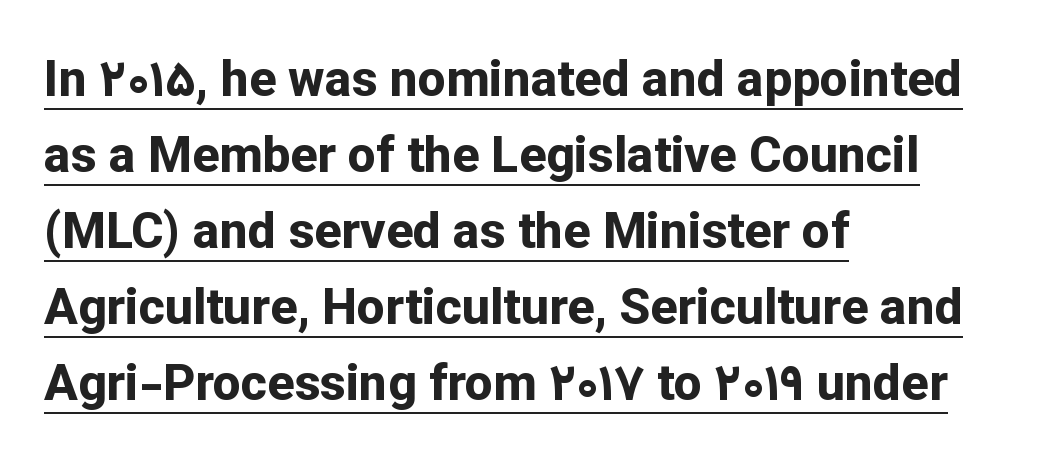
Q: Is the text bold? A: Yes.
Q: Is the text italic (slanted)? A: No, it is upright.
Q: Is the typeface a serif or a sans-serif typeface? A: Sans-serif.
Q: Is the text underlined? A: Yes.
Q: How is the paragraph aligned? A: Left-aligned.
Q: Is the spacing between letters normal or unusually wide? A: Normal.
Q: Is the spacing between lines tight, normal or loose? A: Normal.
Q: Width (condensed, normal, or wide)? A: Normal.
Q: Stroke contrast? A: Low.
Q: x-height? A: Medium.
Q: Monospaced? A: No.
